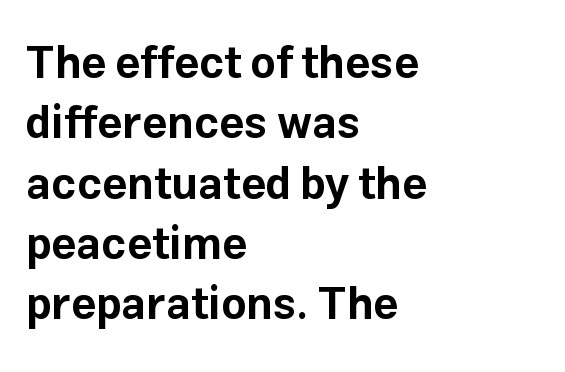
The image shows 44 px bold sans-serif type, upright; set left-aligned, normal line spacing (1.37x), normal letter spacing, not underlined; low stroke contrast and a medium x-height.
